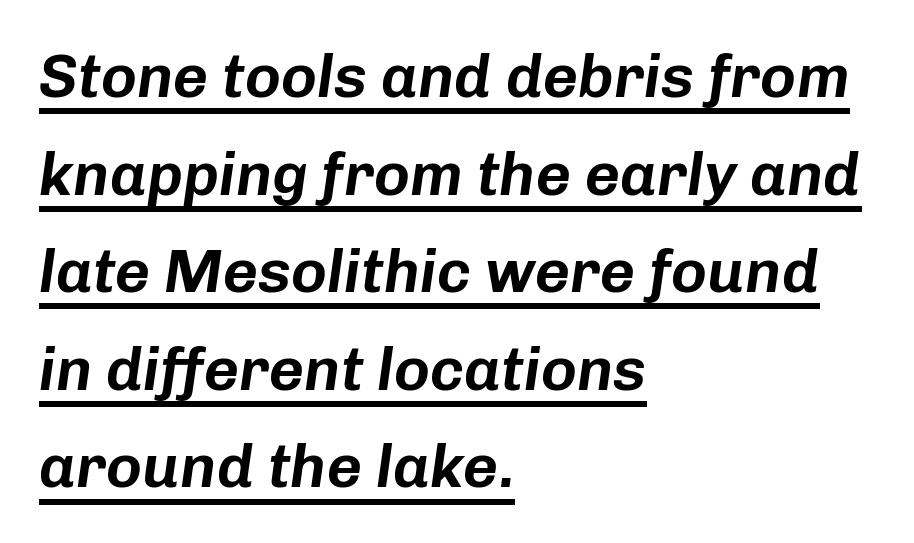
Q: Is the text italic (slanted)? A: Yes, it leans right by about 8 degrees.
Q: Is the text underlined? A: Yes.
Q: How is the paragraph aligned? A: Left-aligned.
Q: Is the spacing between letters normal or unusually wide? A: Normal.
Q: Is the spacing between lines tight, normal or loose? A: Normal.
Q: Width (condensed, normal, or wide)? A: Normal.
Q: Stroke contrast? A: Low.
Q: x-height? A: Medium.
Q: Monospaced? A: No.
